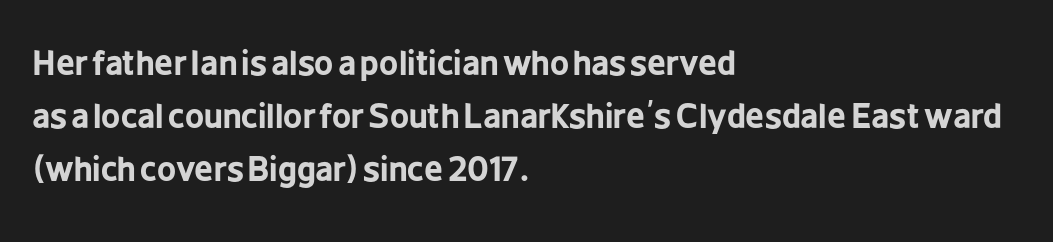
The image shows 33 px bold, condensed sans-serif type, upright; set left-aligned, normal line spacing (1.6x), normal letter spacing, not underlined; low stroke contrast and a medium x-height.
